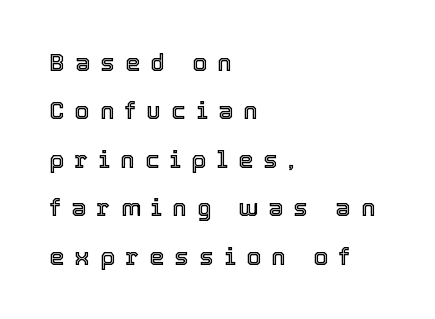
The image shows 24 px text type, upright; set left-aligned, loose line spacing (2.02x), unusually wide letter spacing (+0.43 em), not underlined.
